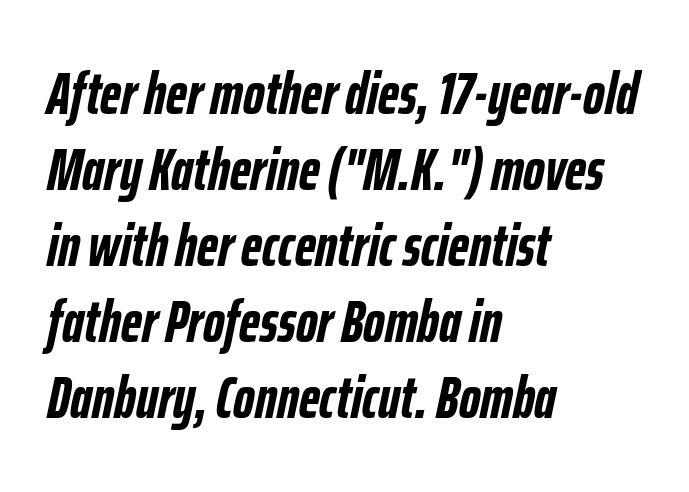
The image shows 59 px semibold, condensed type, italic (leaning right); set left-aligned, normal line spacing (1.29x), normal letter spacing, not underlined; low stroke contrast and a medium x-height.
